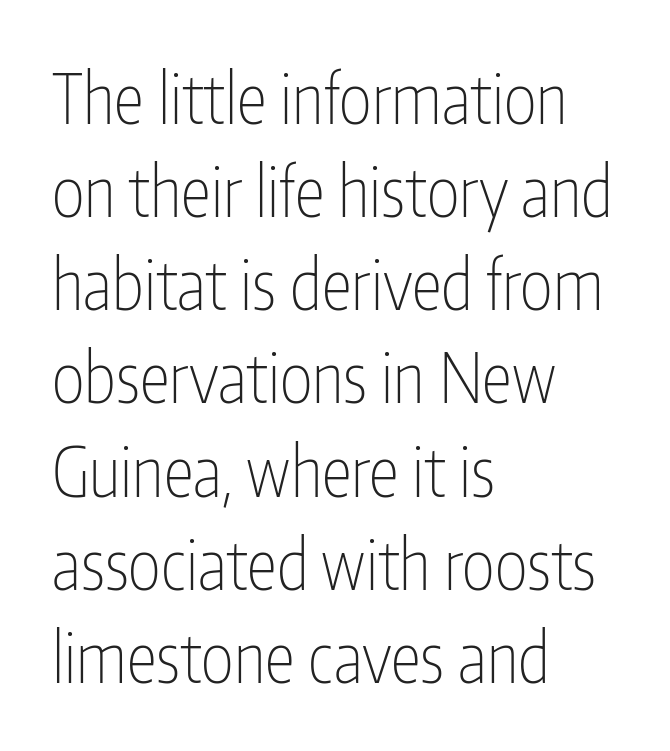
{"serif": "no", "italic": "no", "bold": "no", "weight": "thin", "width": "condensed", "stroke_contrast": "low", "x_height": "medium", "monospaced": "no", "underline": "no", "align": "left", "line_spacing": "normal", "line_spacing_ratio": 1.35, "letter_spacing": "normal", "letter_spacing_em": 0.0, "glyph_px": 69}
